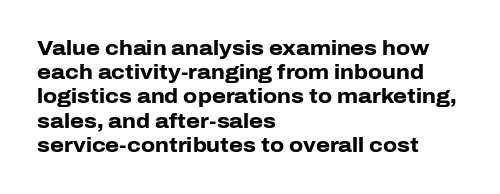
Descenders hang freely into open space. The paragraph has a hard left edge and a soft right edge. It's the straight-up-and-down kind of type. Observe the ordinary spacing: letters are neighbours, not strangers. Weight check: bold — yes, fully.
